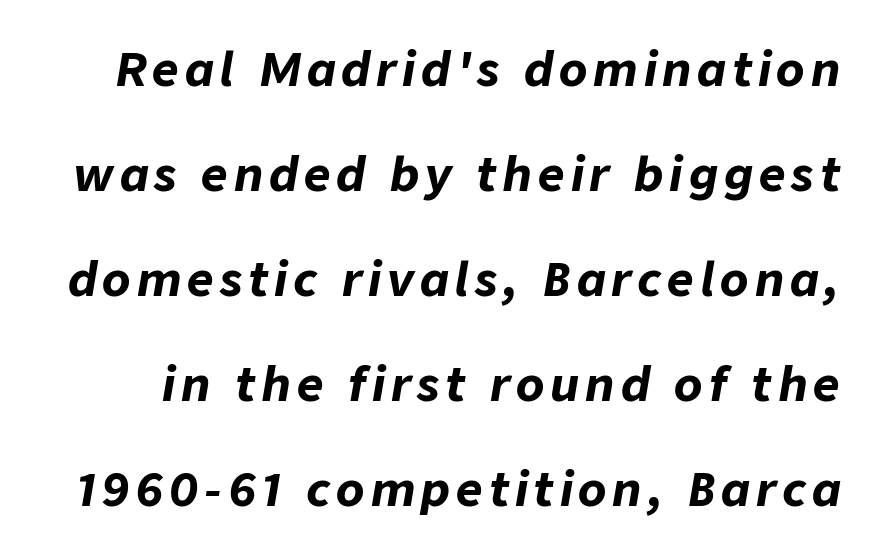
Q: Is the text bold? A: Yes.
Q: Is the text italic (slanted)? A: Yes, it leans right by about 9 degrees.
Q: Is the text underlined? A: No.
Q: Is the spacing between lines tight, normal or loose? A: Loose.
Q: Width (condensed, normal, or wide)? A: Normal.
Q: Stroke contrast? A: Low.
Q: x-height? A: Medium.
Q: Monospaced? A: No.
